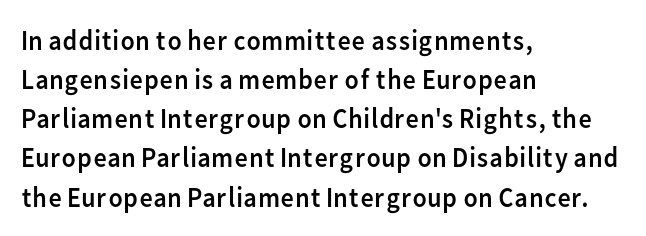
Q: Is the text bold? A: No.
Q: Is the text italic (slanted)? A: No, it is upright.
Q: Is the typeface a serif or a sans-serif typeface? A: Sans-serif.
Q: Is the text underlined? A: No.
Q: How is the paragraph aligned? A: Left-aligned.
Q: Is the spacing between letters normal or unusually wide? A: Normal.
Q: Is the spacing between lines tight, normal or loose? A: Normal.
Q: Width (condensed, normal, or wide)? A: Normal.
Q: Stroke contrast? A: Low.
Q: x-height? A: Medium.
Q: Monospaced? A: No.
